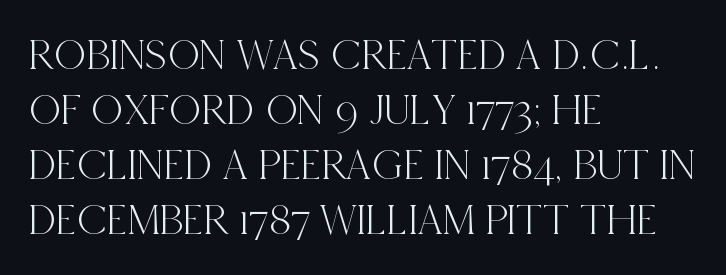
Q: Is the text italic (slanted)? A: No, it is upright.
Q: Is the typeface a serif or a sans-serif typeface? A: Serif.
Q: Is the text underlined? A: No.
Q: How is the paragraph aligned? A: Left-aligned.
Q: Is the spacing between letters normal or unusually wide? A: Normal.
Q: Is the spacing between lines tight, normal or loose? A: Normal.
Q: Width (condensed, normal, or wide)? A: Condensed.
Q: x-height? A: Large.
Q: Monospaced? A: No.
